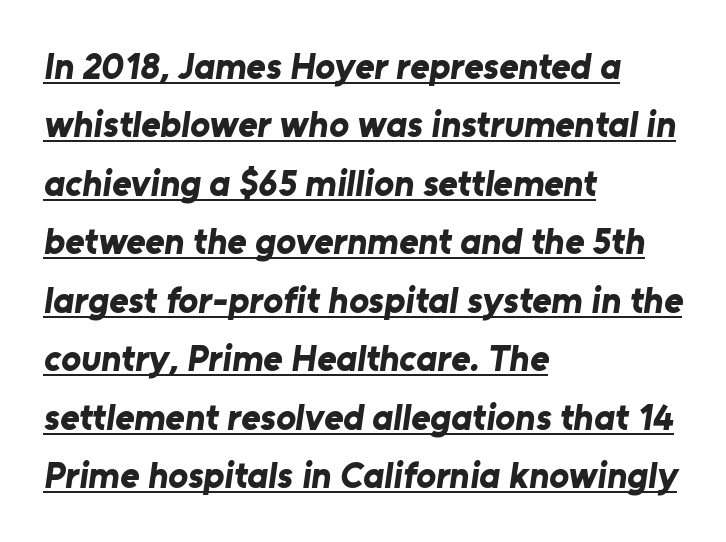
{"serif": "no", "bold": "yes", "weight": "bold", "width": "normal", "stroke_contrast": "low", "x_height": "medium", "monospaced": "no", "underline": "yes", "align": "left", "line_spacing": "normal", "line_spacing_ratio": 1.58, "letter_spacing": "normal", "letter_spacing_em": 0.0, "glyph_px": 37}
